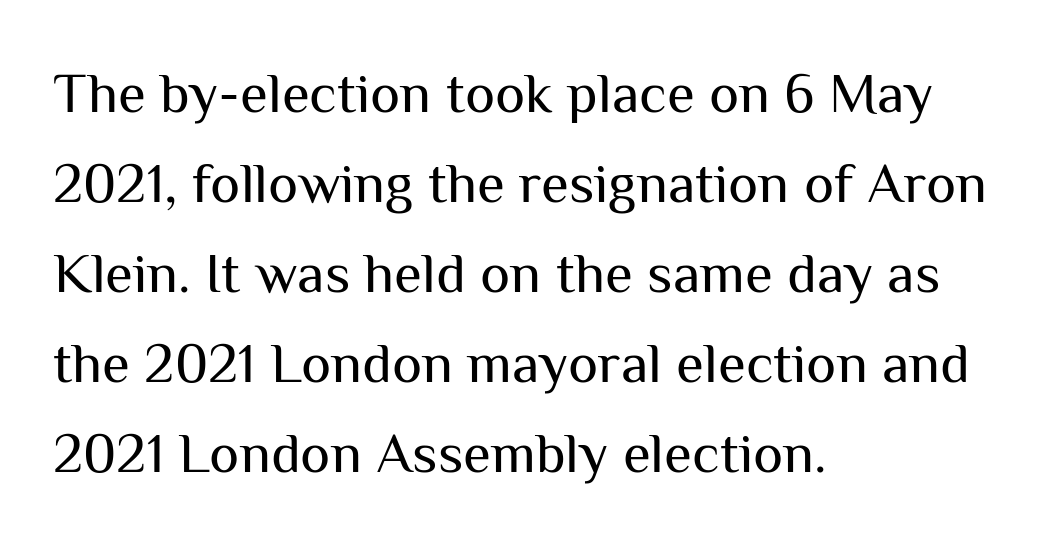
Q: Is the text bold? A: No.
Q: Is the text italic (slanted)? A: No, it is upright.
Q: Is the typeface a serif or a sans-serif typeface? A: Sans-serif.
Q: Is the text underlined? A: No.
Q: How is the paragraph aligned? A: Left-aligned.
Q: Is the spacing between letters normal or unusually wide? A: Normal.
Q: Is the spacing between lines tight, normal or loose? A: Normal.
Q: Width (condensed, normal, or wide)? A: Normal.
Q: Stroke contrast? A: Medium.
Q: x-height? A: Medium.
Q: Monospaced? A: No.
